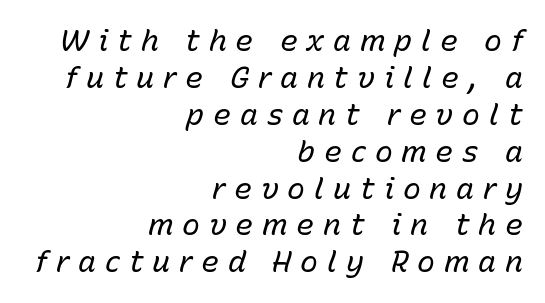
Q: Is the text bold? A: No.
Q: Is the text italic (slanted)? A: Yes, it leans right by about 15 degrees.
Q: Is the text underlined? A: No.
Q: How is the paragraph aligned? A: Right-aligned.
Q: Is the spacing between letters normal or unusually wide? A: Unusually wide.
Q: Width (condensed, normal, or wide)? A: Normal.
Q: Stroke contrast? A: Low.
Q: x-height? A: Medium.
Q: Monospaced? A: No.
